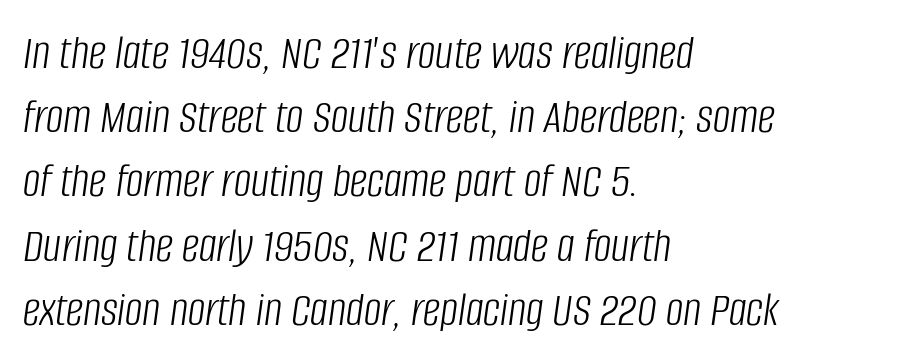
Q: Is the text bold? A: No.
Q: Is the text italic (slanted)? A: Yes, it leans right by about 8 degrees.
Q: Is the text underlined? A: No.
Q: How is the paragraph aligned? A: Left-aligned.
Q: Is the spacing between letters normal or unusually wide? A: Normal.
Q: Is the spacing between lines tight, normal or loose? A: Normal.
Q: Width (condensed, normal, or wide)? A: Condensed.
Q: Stroke contrast? A: Low.
Q: x-height? A: Large.
Q: Monospaced? A: No.
